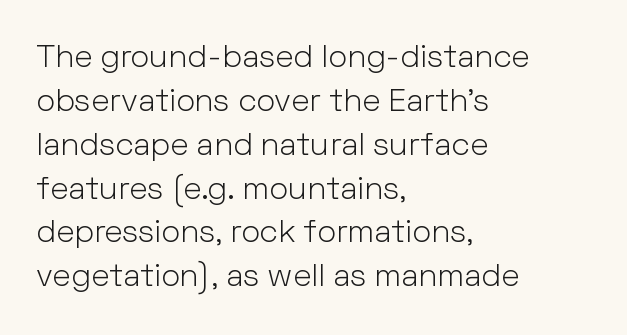
{"serif": "no", "italic": "no", "bold": "no", "weight": "light", "width": "normal", "stroke_contrast": "low", "x_height": "medium", "monospaced": "no", "underline": "no", "align": "left", "line_spacing": "normal", "line_spacing_ratio": 1.37, "letter_spacing": "normal", "letter_spacing_em": 0.0, "glyph_px": 32}
